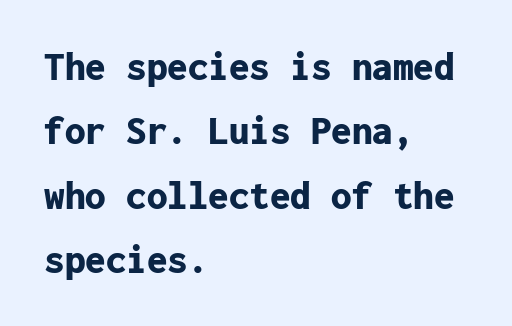
Q: Is the text bold? A: Yes.
Q: Is the text italic (slanted)? A: No, it is upright.
Q: Is the typeface a serif or a sans-serif typeface? A: Sans-serif.
Q: Is the text underlined? A: No.
Q: How is the paragraph aligned? A: Left-aligned.
Q: Is the spacing between letters normal or unusually wide? A: Normal.
Q: Is the spacing between lines tight, normal or loose? A: Normal.
Q: Width (condensed, normal, or wide)? A: Normal.
Q: Stroke contrast? A: Low.
Q: x-height? A: Medium.
Q: Monospaced? A: Yes.
